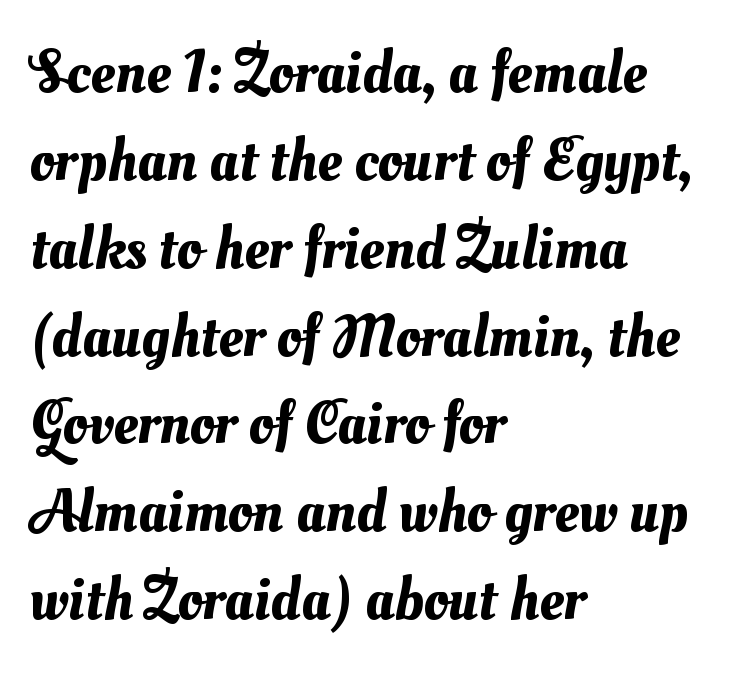
Underline: absent. You could not count columns in this text — the font is proportionally spaced. A normal amount of white space separates one row of letters from the next. The letterforms sit shoulder to shoulder at normal distance. Alignment: flush left.
